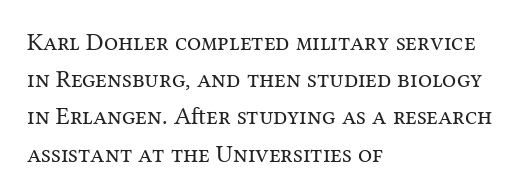
Q: Is the text bold? A: No.
Q: Is the text italic (slanted)? A: No, it is upright.
Q: Is the text underlined? A: No.
Q: How is the paragraph aligned? A: Left-aligned.
Q: Is the spacing between letters normal or unusually wide? A: Normal.
Q: Is the spacing between lines tight, normal or loose? A: Normal.
